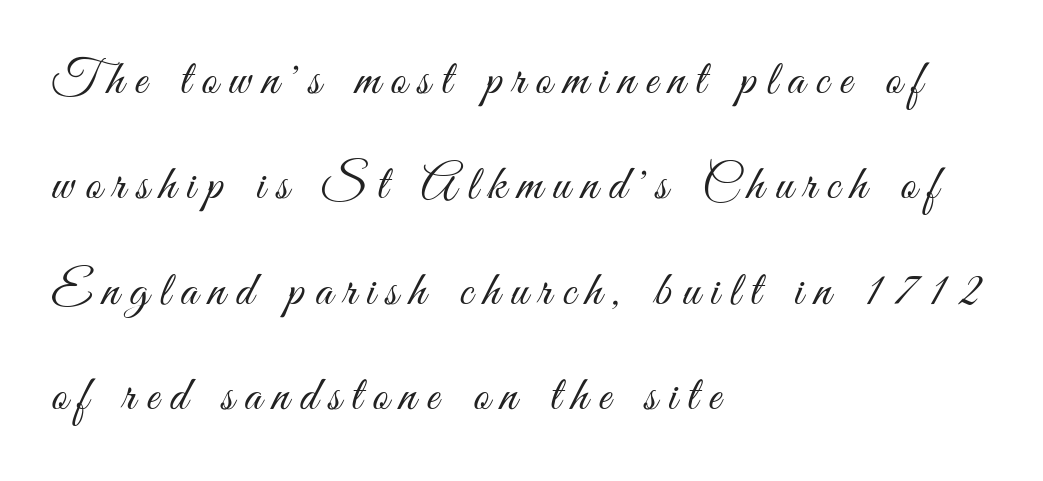
Q: Is the text bold? A: No.
Q: Is the text italic (slanted)? A: Yes.
Q: Is the typeface a serif or a sans-serif typeface? A: Sans-serif.
Q: Is the text underlined? A: No.
Q: How is the paragraph aligned? A: Left-aligned.
Q: Is the spacing between letters normal or unusually wide? A: Unusually wide.
Q: Is the spacing between lines tight, normal or loose? A: Loose.
Q: Width (condensed, normal, or wide)? A: Condensed.
Q: Stroke contrast? A: Medium.
Q: x-height? A: Small.
Q: Monospaced? A: No.
